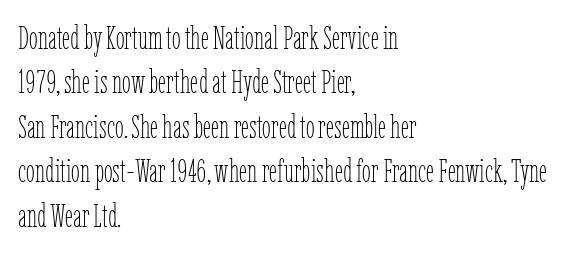
{"italic": "no", "bold": "no", "weight": "thin", "width": "condensed", "stroke_contrast": "low", "x_height": "medium", "monospaced": "no", "underline": "no", "align": "left", "line_spacing": "normal", "line_spacing_ratio": 1.39, "letter_spacing": "normal", "letter_spacing_em": 0.0, "glyph_px": 32}
